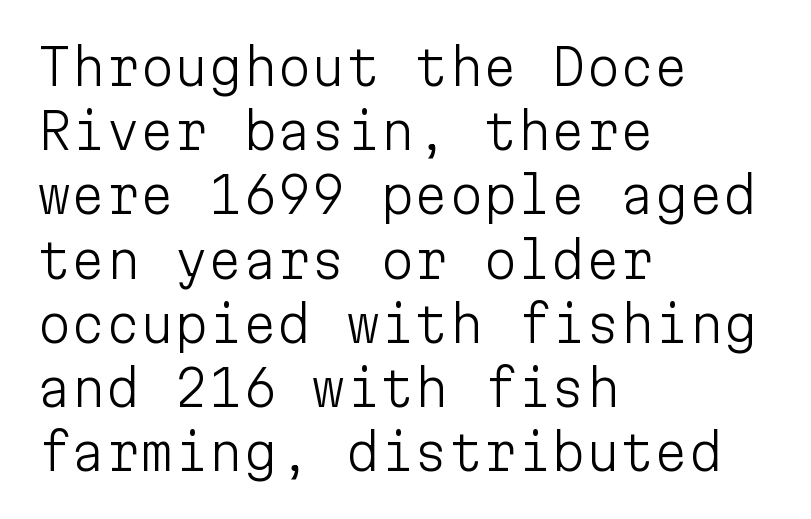
Q: Is the text bold? A: No.
Q: Is the text italic (slanted)? A: No, it is upright.
Q: Is the typeface a serif or a sans-serif typeface? A: Sans-serif.
Q: Is the text underlined? A: No.
Q: How is the paragraph aligned? A: Left-aligned.
Q: Is the spacing between letters normal or unusually wide? A: Normal.
Q: Is the spacing between lines tight, normal or loose? A: Normal.
Q: Width (condensed, normal, or wide)? A: Normal.
Q: Stroke contrast? A: Low.
Q: x-height? A: Medium.
Q: Monospaced? A: Yes.
